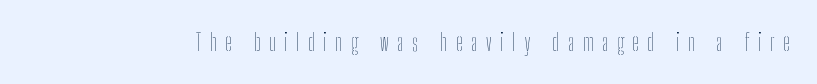
Tall strokes in this sample are plumb rather than angled. Vertical stems look standard width or narrower in stroke. Here the glyphs are tracked loosely, breaking word shapes into spaced letters. Decoration check: the copy has no underline.
